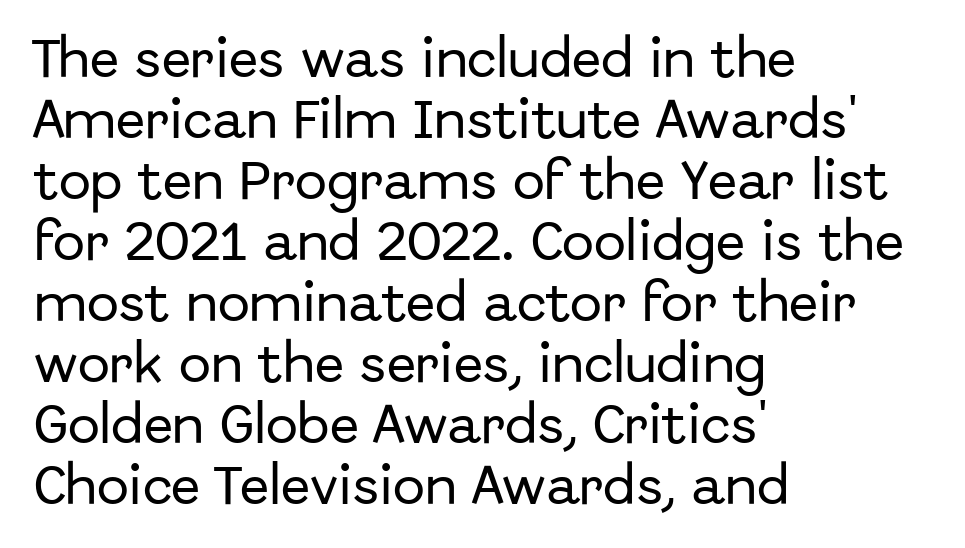
Q: Is the text italic (slanted)? A: No, it is upright.
Q: Is the typeface a serif or a sans-serif typeface? A: Sans-serif.
Q: Is the text underlined? A: No.
Q: How is the paragraph aligned? A: Left-aligned.
Q: Is the spacing between letters normal or unusually wide? A: Normal.
Q: Is the spacing between lines tight, normal or loose? A: Normal.
Q: Width (condensed, normal, or wide)? A: Normal.
Q: Stroke contrast? A: Low.
Q: x-height? A: Medium.
Q: Monospaced? A: No.
